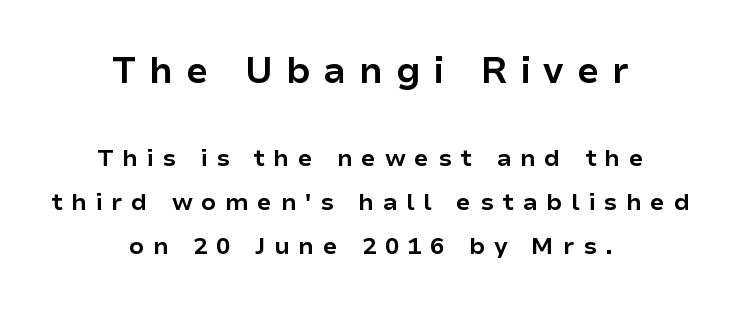
{"serif": "no", "italic": "no", "bold": "yes", "weight": "bold", "width": "normal", "stroke_contrast": "low", "x_height": "medium", "monospaced": "no", "underline": "no", "align": "center", "line_spacing_ratio": 1.84, "letter_spacing": "wide", "letter_spacing_em": 0.35, "larger_block": "first", "size_ratio": 1.5, "glyph_px": 36}
